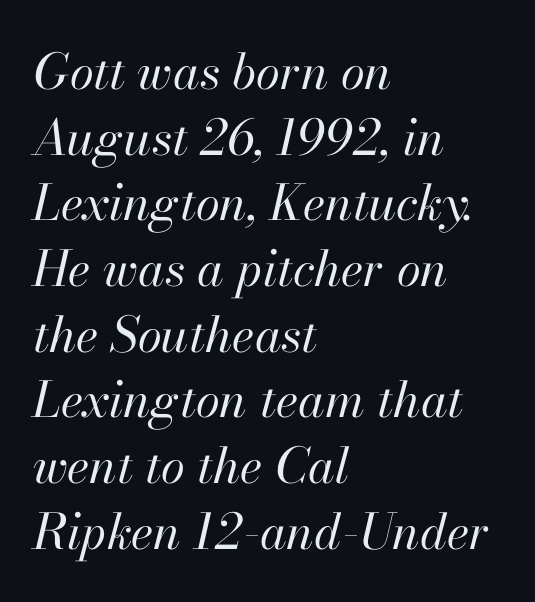
The face used here is rendered with its standard letterfit. Stem width sits at or under what a default text font uses. Does the leading feel generous? No, just average. Style check: oblique.
